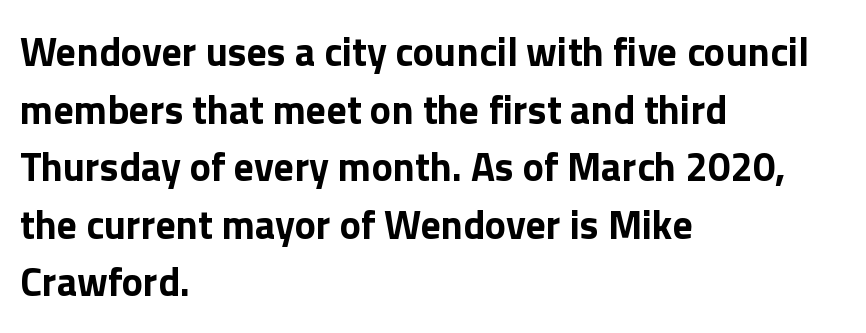
Q: Is the text bold? A: Yes.
Q: Is the text italic (slanted)? A: No, it is upright.
Q: Is the typeface a serif or a sans-serif typeface? A: Sans-serif.
Q: Is the text underlined? A: No.
Q: How is the paragraph aligned? A: Left-aligned.
Q: Is the spacing between letters normal or unusually wide? A: Normal.
Q: Is the spacing between lines tight, normal or loose? A: Normal.
Q: Width (condensed, normal, or wide)? A: Normal.
Q: x-height? A: Medium.
Q: Monospaced? A: No.
